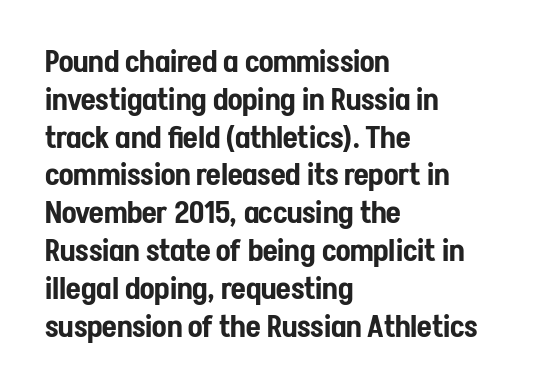
Q: Is the text italic (slanted)? A: No, it is upright.
Q: Is the typeface a serif or a sans-serif typeface? A: Sans-serif.
Q: Is the text underlined? A: No.
Q: How is the paragraph aligned? A: Left-aligned.
Q: Is the spacing between letters normal or unusually wide? A: Normal.
Q: Is the spacing between lines tight, normal or loose? A: Normal.
Q: Width (condensed, normal, or wide)? A: Condensed.
Q: Stroke contrast? A: Low.
Q: x-height? A: Medium.
Q: Monospaced? A: No.
